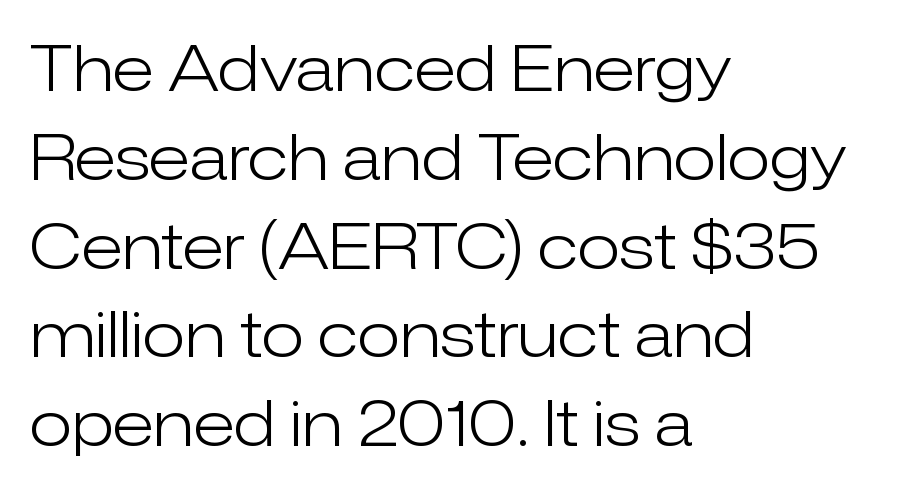
I'd call this a sans setting — the letters go barefoot. No italicization has been applied; the sample stays upright. Left-aligned paragraph, ragged on the right. Is this a fixed-width face? No — the glyphs have proportional, varying widths. No extra ink here — the face is not bold.
